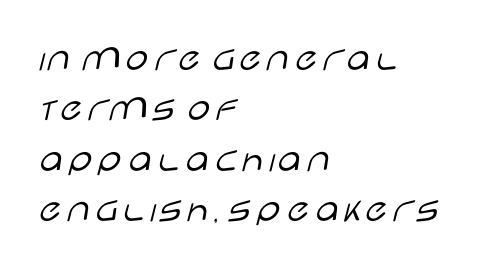
Grotesque or geometric, the face here clearly has no serifs. Stroke thickness stays within the range of a standard reading face or lighter. Inter-character spacing is left at the font's built-in metrics. Bare-footed words on every line. Horizontal alignment here is leftward, the default for most running prose.
